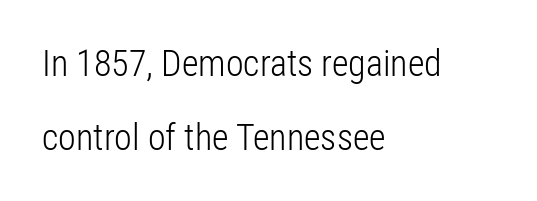
{"serif": "no", "italic": "no", "bold": "no", "weight": "light", "width": "condensed", "stroke_contrast": "low", "x_height": "medium", "monospaced": "no", "underline": "no", "align": "left", "line_spacing": "loose", "line_spacing_ratio": 2.05, "letter_spacing": "normal", "letter_spacing_em": 0.0, "glyph_px": 36}
